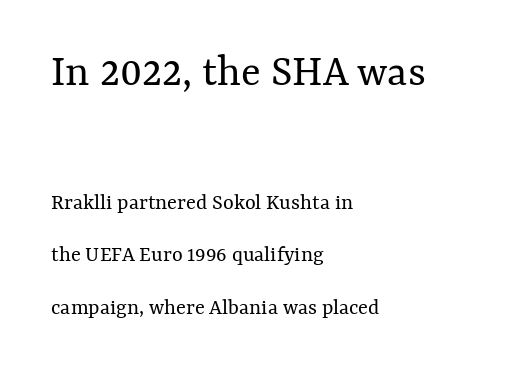
Q: Is the text bold? A: No.
Q: Is the text italic (slanted)? A: No, it is upright.
Q: Is the text underlined? A: No.
Q: How is the paragraph aligned? A: Left-aligned.
Q: Is the spacing between letters normal or unusually wide? A: Normal.
Q: Is the spacing between lines tight, normal or loose? A: Loose.
Q: Which block of text is set in a larger size, the first (top) or the second (bottom)? A: The first (top) one.
Q: Width (condensed, normal, or wide)? A: Normal.
Q: Stroke contrast? A: Medium.
Q: x-height? A: Medium.
Q: Monospaced? A: No.
